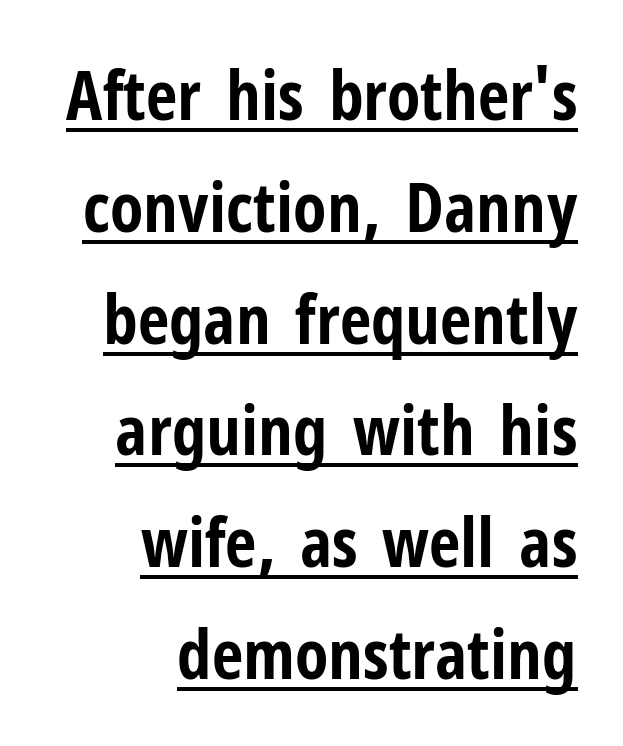
Proportional: the letters do not fall into vertical columns. Underline: present. The letters are bold, with thick, heavy strokes. Designer's note — italics off, roman on.
